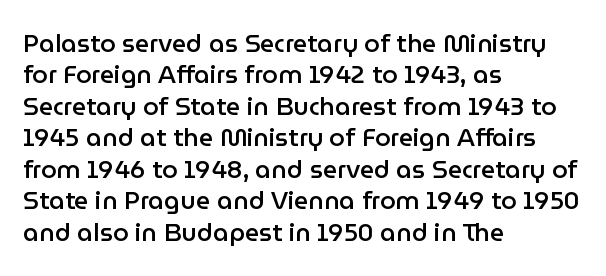
The image shows 25 px text type, upright; set left-aligned, normal line spacing (1.26x), normal letter spacing, not underlined.
